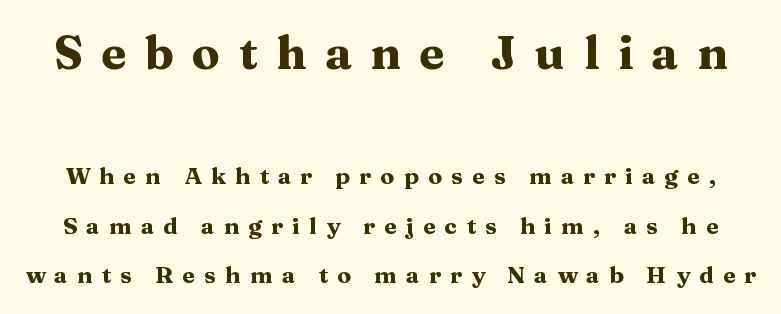
The passage shown is typed in a proportional face where columns would drift. Large over small — that's the arrangement of the two blocks here. Serif or sans? Serif — the stroke terminals have little feet. Unmarked baselines from the first word to the last. Chunky letters — that's bold for sure.
